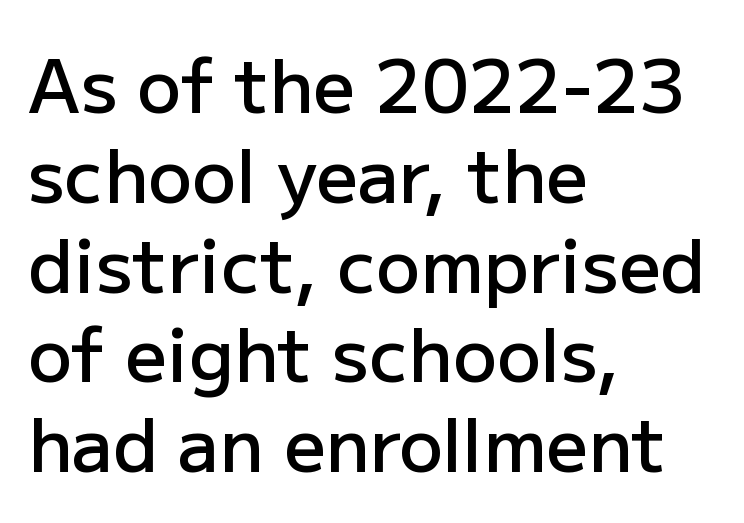
Check the space under the baseline: it is left empty. Caption: semibold face, moderately heavy strokes. Look at the tracking — it's just the regular setting, nothing added. Does the type have serifs? No, each stem ends abruptly. The setting favours the left margin, as ordinary paragraphs usually do.
